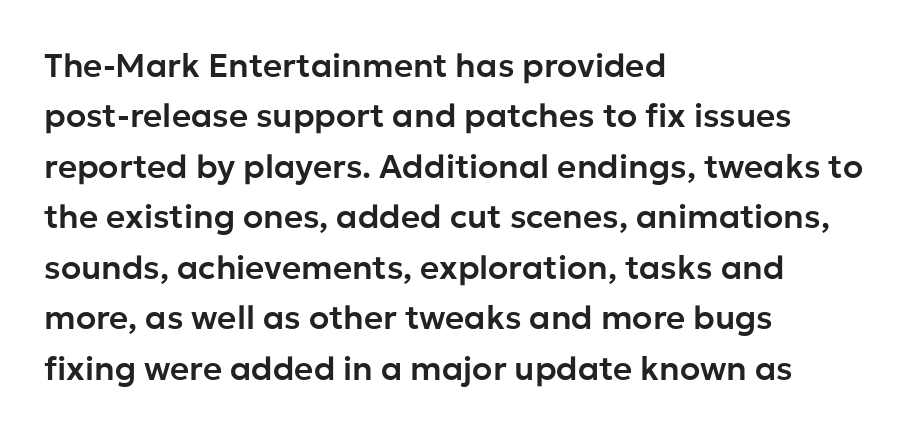
{"serif": "no", "italic": "no", "width": "normal", "stroke_contrast": "low", "x_height": "medium", "monospaced": "no", "underline": "no", "align": "left", "line_spacing": "normal", "line_spacing_ratio": 1.53, "letter_spacing": "normal", "letter_spacing_em": 0.0, "glyph_px": 33}
